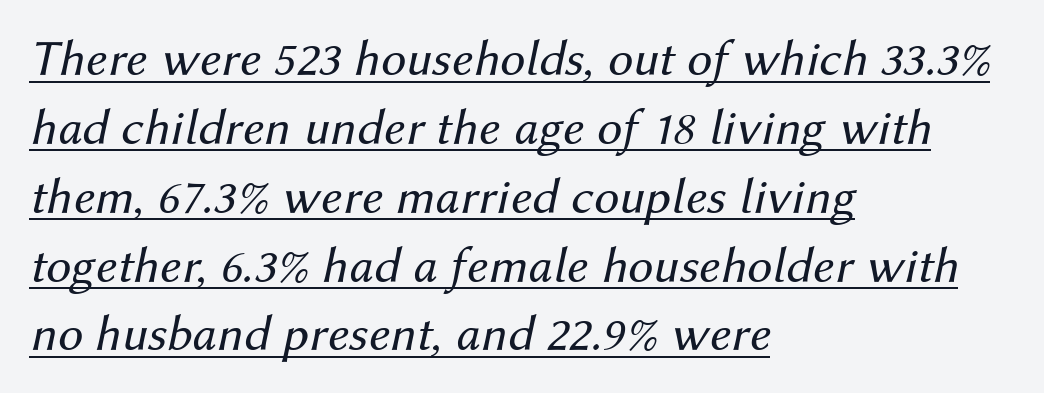
The letters look calm and open, with moderate or lighter stems. The words here are underlined. Whoever set this chose a conventional vertical rhythm. Line starts are locked; line ends wander.
